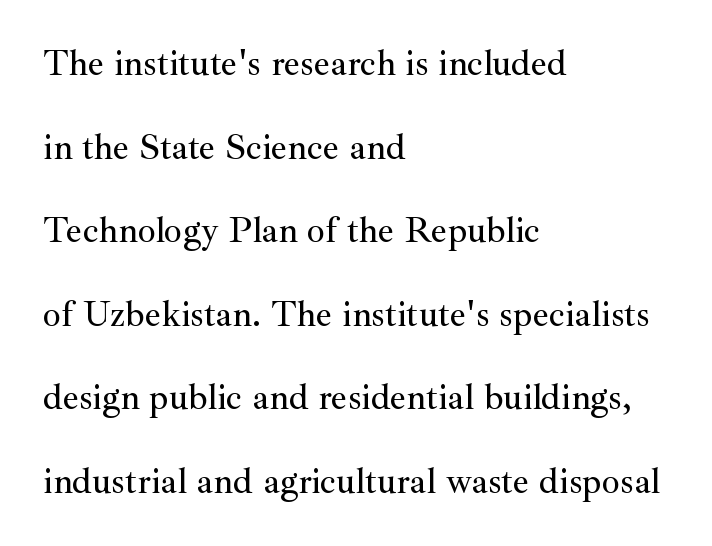
Q: Is the text italic (slanted)? A: No, it is upright.
Q: Is the typeface a serif or a sans-serif typeface? A: Serif.
Q: Is the text underlined? A: No.
Q: How is the paragraph aligned? A: Left-aligned.
Q: Is the spacing between letters normal or unusually wide? A: Normal.
Q: Is the spacing between lines tight, normal or loose? A: Loose.
Q: Width (condensed, normal, or wide)? A: Normal.
Q: Stroke contrast? A: Medium.
Q: x-height? A: Small.
Q: Monospaced? A: No.
